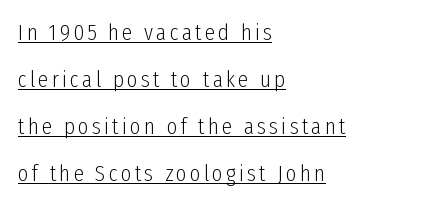
{"italic": "no", "bold": "no", "underline": "yes", "align": "left", "line_spacing": "loose", "line_spacing_ratio": 2.04, "glyph_px": 23}
